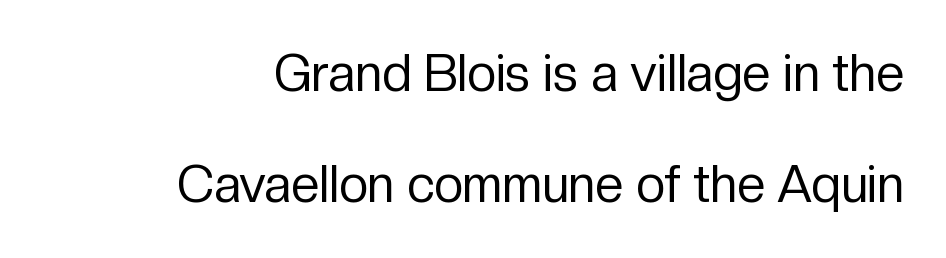
Q: Is the text bold? A: No.
Q: Is the text italic (slanted)? A: No, it is upright.
Q: Is the typeface a serif or a sans-serif typeface? A: Sans-serif.
Q: Is the text underlined? A: No.
Q: How is the paragraph aligned? A: Right-aligned.
Q: Is the spacing between letters normal or unusually wide? A: Normal.
Q: Is the spacing between lines tight, normal or loose? A: Loose.
Q: Width (condensed, normal, or wide)? A: Normal.
Q: Stroke contrast? A: Low.
Q: x-height? A: Medium.
Q: Monospaced? A: No.
